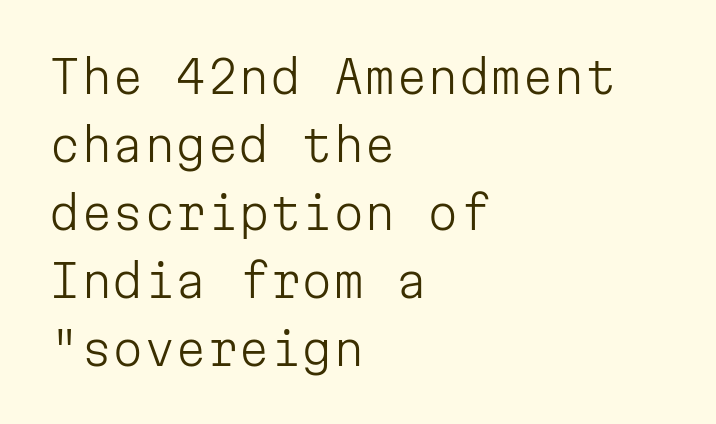
The image shows 45 px light sans-serif type, upright, monospaced; set left-aligned, normal line spacing (1.51x), normal letter spacing, not underlined; low stroke contrast and a medium x-height.
